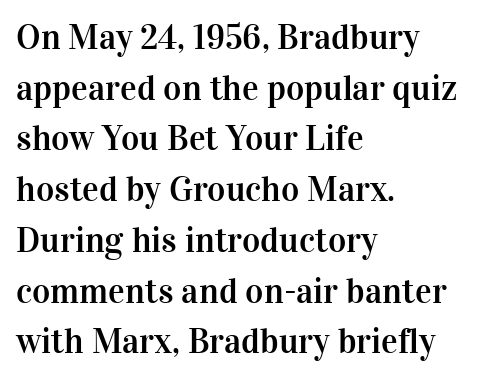
The type is set solid horizontally, with unmodified tracking. These lines sit exactly where default settings would place them. Check the space under the baseline: it is left empty. The typeface chosen for these lines features serifs. Posture: vertical.
